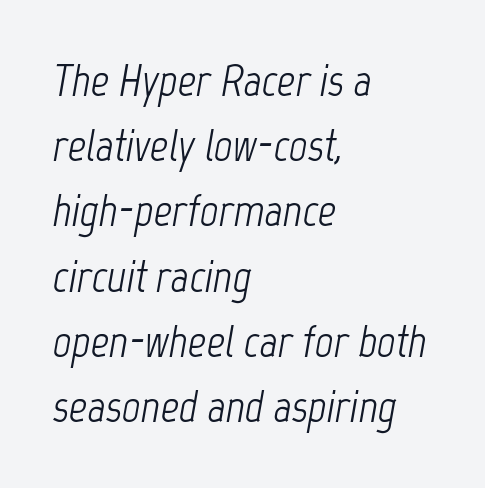
The image shows 45 px light, condensed type, italic (leaning right); set left-aligned, normal line spacing (1.45x), normal letter spacing, not underlined; low stroke contrast and a medium x-height.
